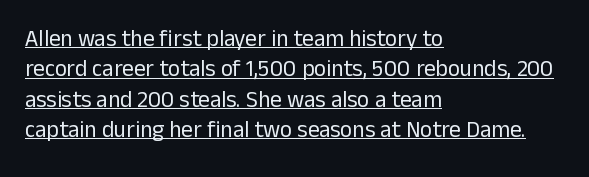
{"italic": "no", "bold": "no", "underline": "yes", "align": "left", "line_spacing": "normal", "line_spacing_ratio": 1.32, "letter_spacing": "normal", "letter_spacing_em": 0.0, "glyph_px": 23}
